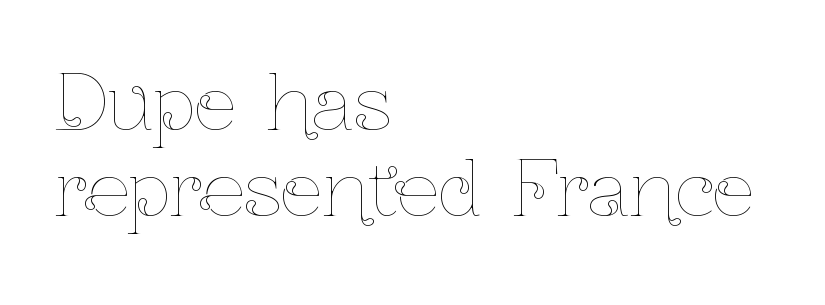
{"italic": "no", "bold": "no", "weight": "thin", "width": "condensed", "stroke_contrast": "low", "x_height": "medium", "monospaced": "no", "underline": "no", "align": "left", "line_spacing": "tight", "line_spacing_ratio": 1.15, "letter_spacing": "normal", "letter_spacing_em": 0.0, "glyph_px": 75}
